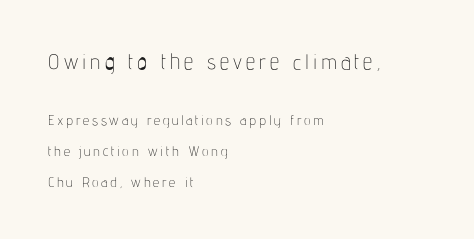
Look at the glyph heights: the upper group is clearly the bigger setting. Vertically, the passage feels expansive, rows floating well apart. The zone under the glyphs is completely vacant. The paragraph has a hard left edge and a soft right edge. Unbolded letterforms with no extra heft.
